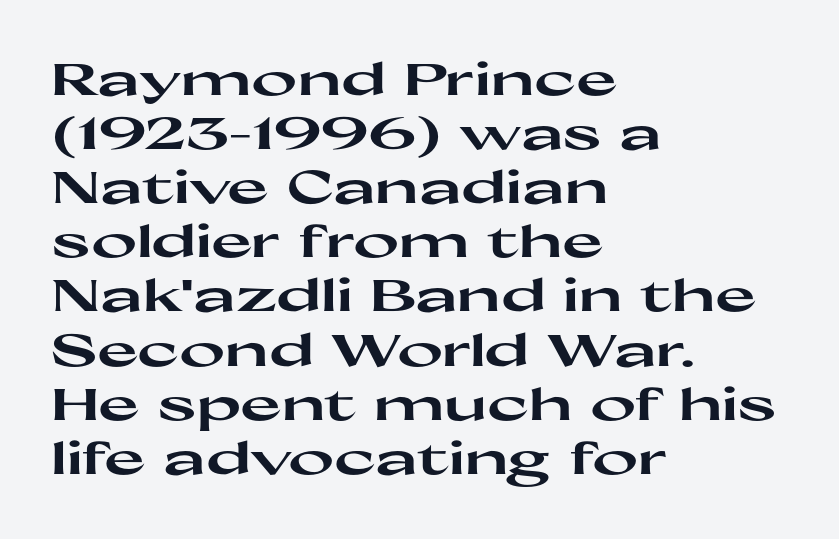
The face used here is proportionally spaced, like ordinary book or web type. A typesetter would mark this as roman, not italic. Check where the strokes stop: nothing finishes them off — pure sans. The passage shown has conventional tracking throughout. Stroke thickness is high; the sample reads as a true bold.
